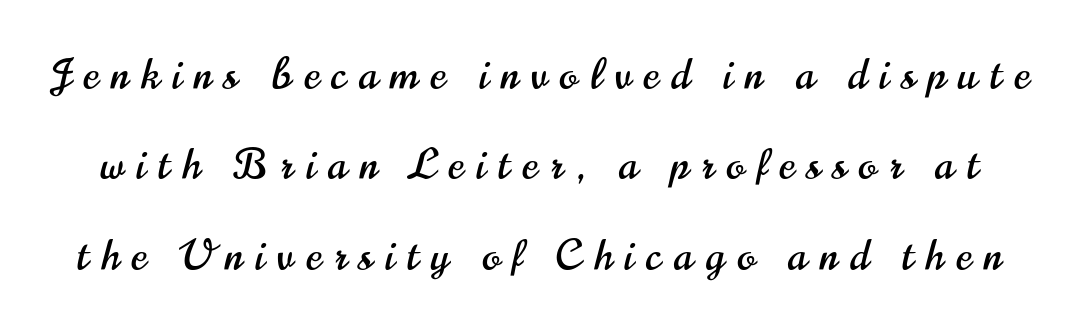
Q: Is the text italic (slanted)? A: Yes.
Q: Is the typeface a serif or a sans-serif typeface? A: Sans-serif.
Q: Is the text underlined? A: No.
Q: Is the spacing between letters normal or unusually wide? A: Unusually wide.
Q: Is the spacing between lines tight, normal or loose? A: Loose.
Q: Width (condensed, normal, or wide)? A: Condensed.
Q: Stroke contrast? A: High.
Q: x-height? A: Small.
Q: Monospaced? A: No.
